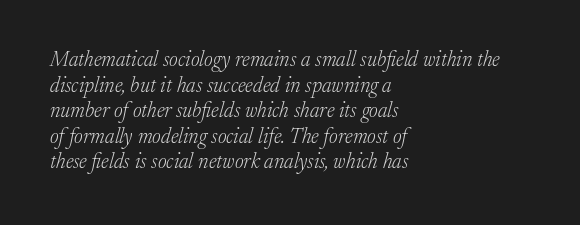
Leftover space on each line is placed entirely after the last word. The strokes are not fattened; the text isn't bold. This rendering leaves character spacing at its baseline value. Characters are canted at an angle relative to the baseline's perpendicular.
